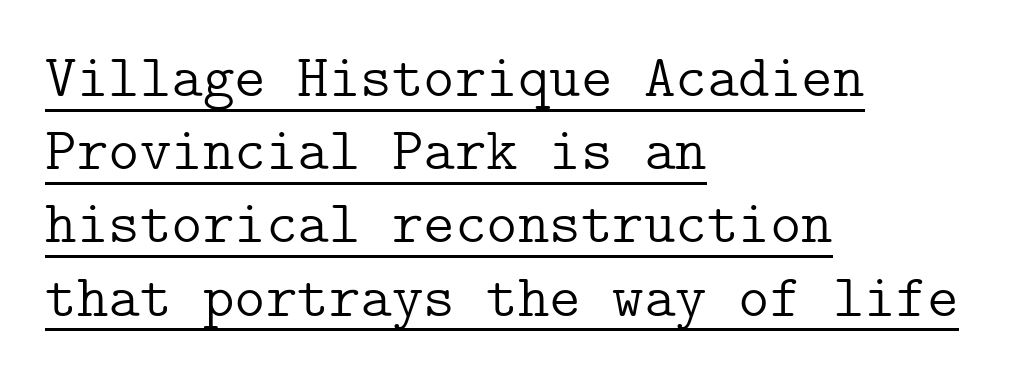
The image shows 60 px light serif type, upright; set left-aligned, line spacing 1.22x, normal letter spacing, underlined; low stroke contrast and a medium x-height.
